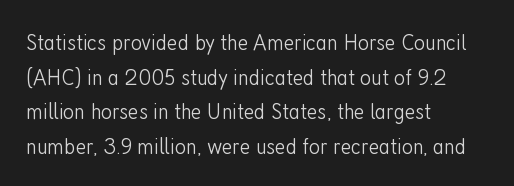
The image shows 24 px text type, upright; set left-aligned, normal line spacing (1.44x), normal letter spacing, not underlined.
